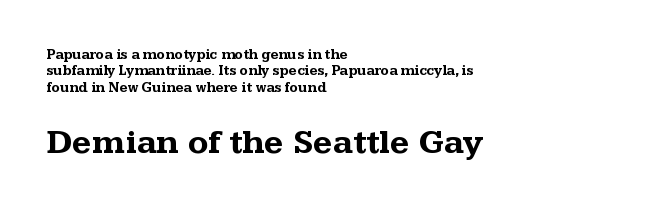
{"serif": "yes", "italic": "no", "bold": "yes", "weight": "bold", "width": "wide", "stroke_contrast": "medium", "x_height": "medium", "monospaced": "no", "underline": "no", "align": "left", "line_spacing_ratio": 1.17, "letter_spacing": "normal", "letter_spacing_em": 0.0, "larger_block": "second", "size_ratio": 2.43, "glyph_px": 34}
